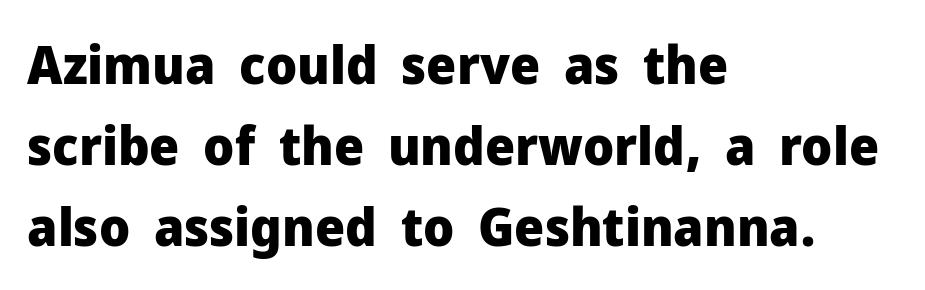
How are the letters spaced? Ordinarily, with no added tracking. Serifs: no, the terminals of the letterforms are clean. Thick stems and heavy bowls — unmistakably bold. Descenders are the only things crossing below the line. A typesetter would call this proportional, since set widths differ per character. Layout note: lines flush left.
